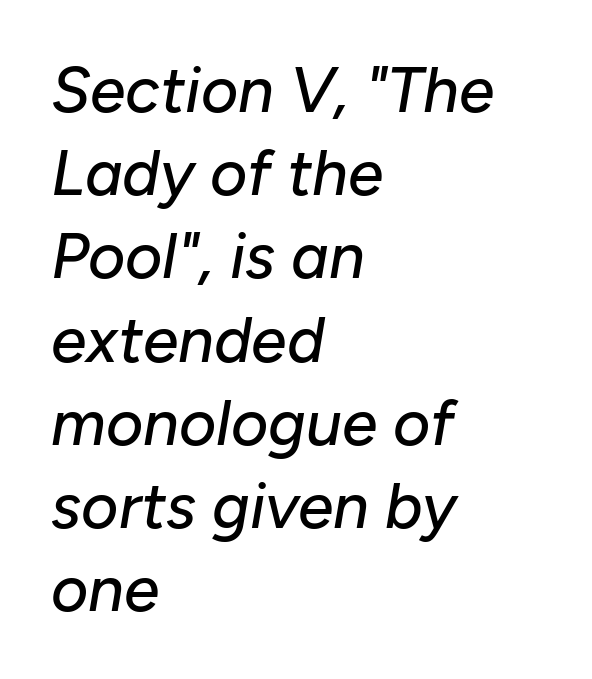
This sample is left-justified, so line endings fall wherever the words run out. The whole block is typeset with a tilt. The zone under the glyphs is completely vacant. The letters sit at their default tracking, neither squeezed nor spread. Regular leading. Note the varied advance widths — an 'i' is clearly narrower than an 'm'.
